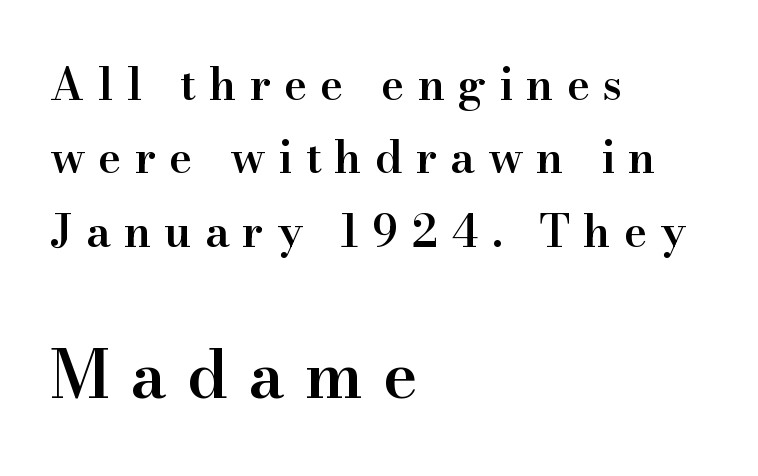
The letters advance in unequal steps, a hallmark of proportional type. Which of the two is more prominent by size? The second, at the bottom. These lines were composed using upright roman letters. The vertical gap from one line to the next is medium. The glyphs have the mass of a demibold cut, below bold. The paragraph shown leans on its left margin.
